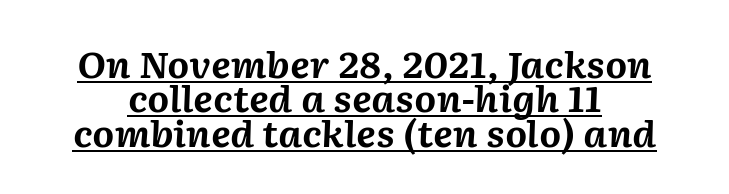
{"italic": "yes", "lean": "right", "slant_degrees": 2, "bold": "yes", "weight": "bold", "width": "normal", "stroke_contrast": "medium", "x_height": "medium", "monospaced": "no", "underline": "yes", "line_spacing": "tight", "line_spacing_ratio": 0.98, "letter_spacing": "normal", "letter_spacing_em": 0.0, "glyph_px": 35}
